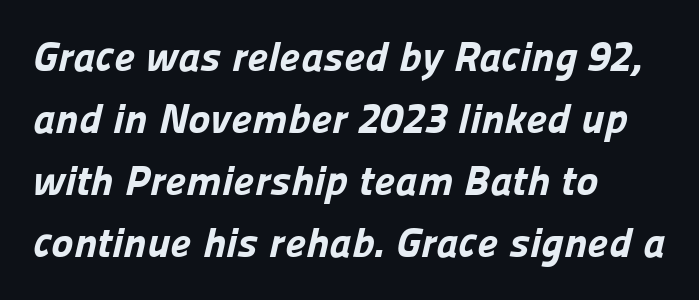
Q: Is the text bold? A: Yes.
Q: Is the typeface a serif or a sans-serif typeface? A: Sans-serif.
Q: Is the text underlined? A: No.
Q: How is the paragraph aligned? A: Left-aligned.
Q: Is the spacing between letters normal or unusually wide? A: Normal.
Q: Is the spacing between lines tight, normal or loose? A: Normal.
Q: Width (condensed, normal, or wide)? A: Normal.
Q: Stroke contrast? A: Low.
Q: x-height? A: Medium.
Q: Monospaced? A: No.
